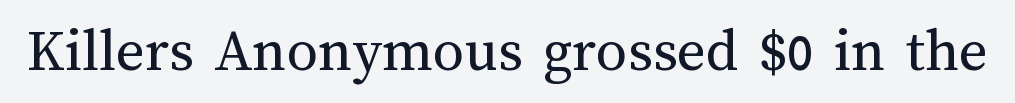
The image shows 62 px regular-weight type, upright; set normal letter spacing, not underlined; medium stroke contrast and a medium x-height.
